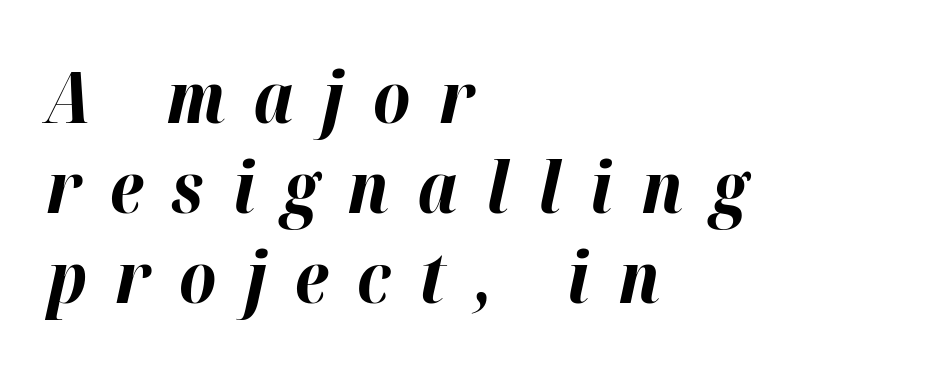
{"italic": "yes", "lean": "right", "slant_degrees": 12, "bold": "yes", "weight": "bold", "width": "normal", "stroke_contrast": "high", "x_height": "medium", "monospaced": "no", "underline": "no", "align": "left", "line_spacing": "normal", "line_spacing_ratio": 1.25, "letter_spacing": "wide", "letter_spacing_em": 0.4, "glyph_px": 72}
